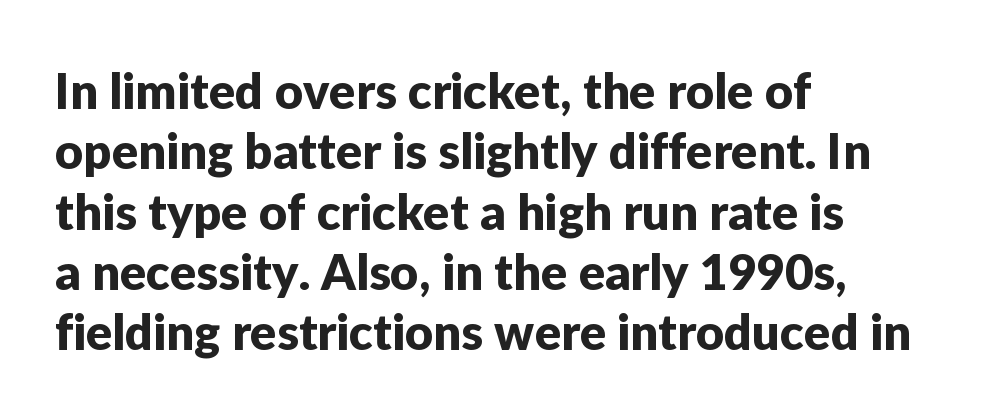
Letter spacing: default. Varying glyph widths throughout — classic text-font behaviour. No italicization has been applied; the sample stays upright. A bare baseline throughout the passage.
